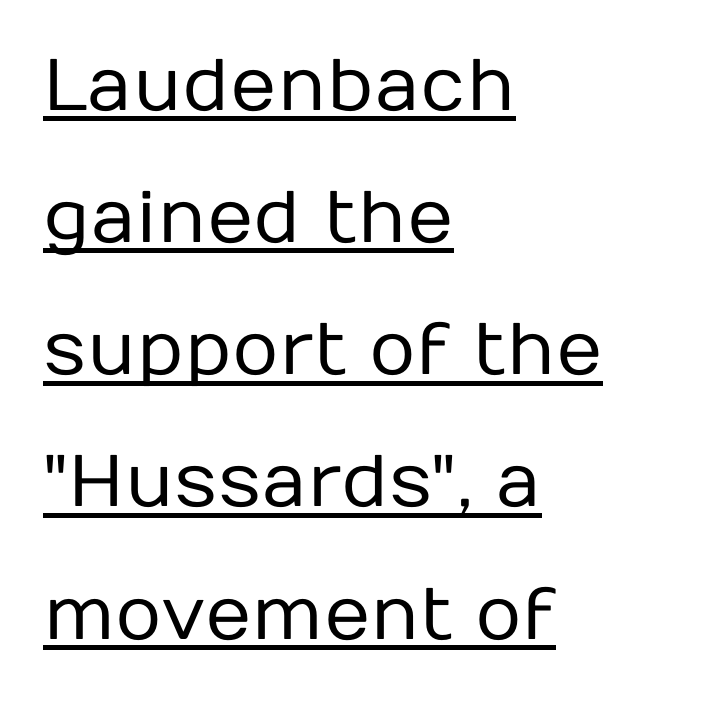
Does the copy run flush right? No — it runs flush left. Do the characters align in a grid? No, the font is proportional. Has an underline been added? It has. Look at the tracking — it's just the regular setting, nothing added. Is there any slant? The stems are plumb. The letters look calm and open, with moderate or lighter stems.
